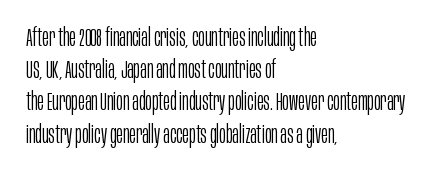
Q: Is the text bold? A: No.
Q: Is the text italic (slanted)? A: No, it is upright.
Q: Is the text underlined? A: No.
Q: How is the paragraph aligned? A: Left-aligned.
Q: Is the spacing between letters normal or unusually wide? A: Normal.
Q: Is the spacing between lines tight, normal or loose? A: Normal.
